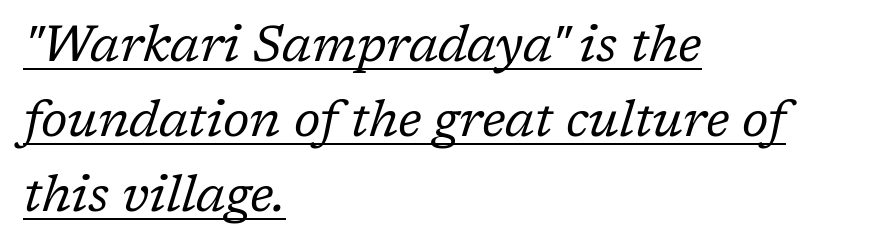
These lines sit exactly where default settings would place them. Does the type have serifs? Yes, each stem ends in a small foot. In CSS terms this would be text-align: left. Standard letterfit; no display-style spreading of the glyphs. Counters stay open thanks to moderate or lighter strokes.
